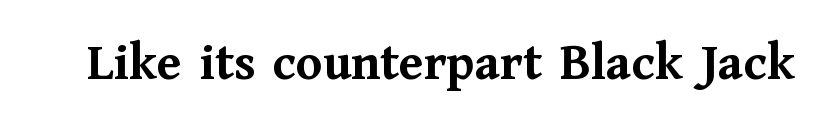
{"serif": "yes", "italic": "no", "bold": "yes", "weight": "semibold", "width": "normal", "stroke_contrast": "medium", "x_height": "medium", "monospaced": "no", "underline": "no", "letter_spacing": "normal", "letter_spacing_em": 0.0, "glyph_px": 53}
